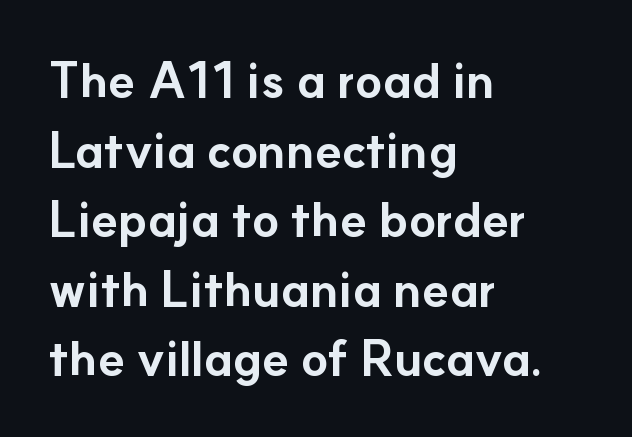
The image shows 49 px bold sans-serif type, upright; set left-aligned, normal line spacing (1.42x), normal letter spacing, not underlined; low stroke contrast and a small x-height.
